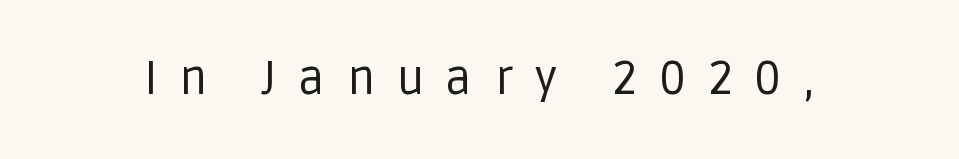
Q: Is the text bold? A: No.
Q: Is the text italic (slanted)? A: No, it is upright.
Q: Is the typeface a serif or a sans-serif typeface? A: Sans-serif.
Q: Is the text underlined? A: No.
Q: Is the spacing between letters normal or unusually wide? A: Unusually wide.
Q: Width (condensed, normal, or wide)? A: Normal.
Q: Stroke contrast? A: Low.
Q: x-height? A: Large.
Q: Monospaced? A: No.
